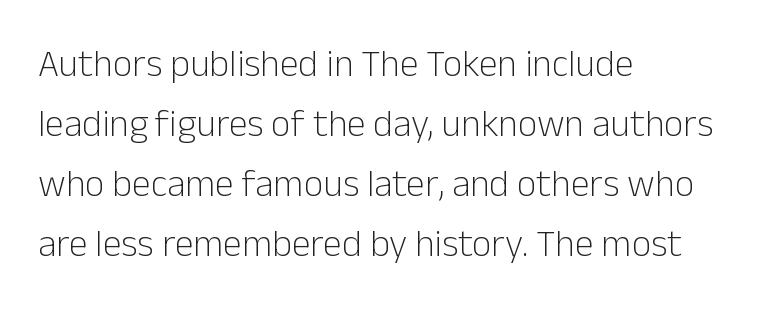
The image shows 38 px light sans-serif type, upright; set left-aligned, normal line spacing (1.58x), normal letter spacing, not underlined; low stroke contrast and a medium x-height.
